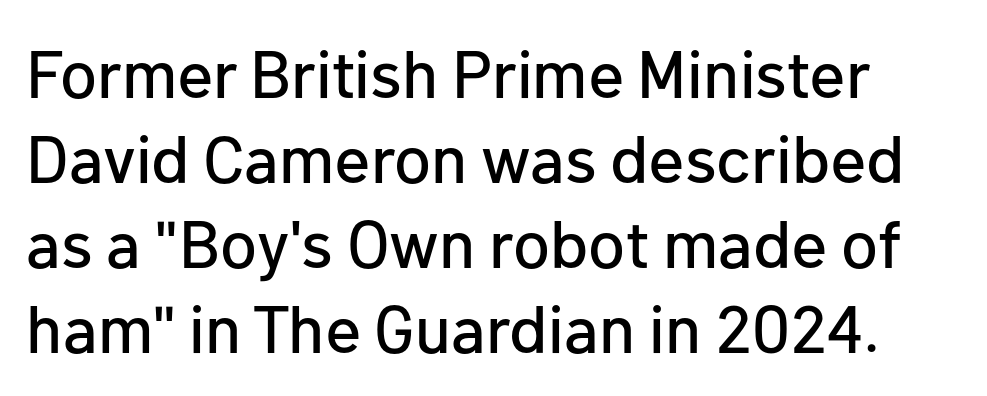
Q: Is the text italic (slanted)? A: No, it is upright.
Q: Is the typeface a serif or a sans-serif typeface? A: Sans-serif.
Q: Is the text underlined? A: No.
Q: Is the spacing between letters normal or unusually wide? A: Normal.
Q: Is the spacing between lines tight, normal or loose? A: Normal.
Q: Width (condensed, normal, or wide)? A: Normal.
Q: Stroke contrast? A: Low.
Q: x-height? A: Medium.
Q: Monospaced? A: No.
